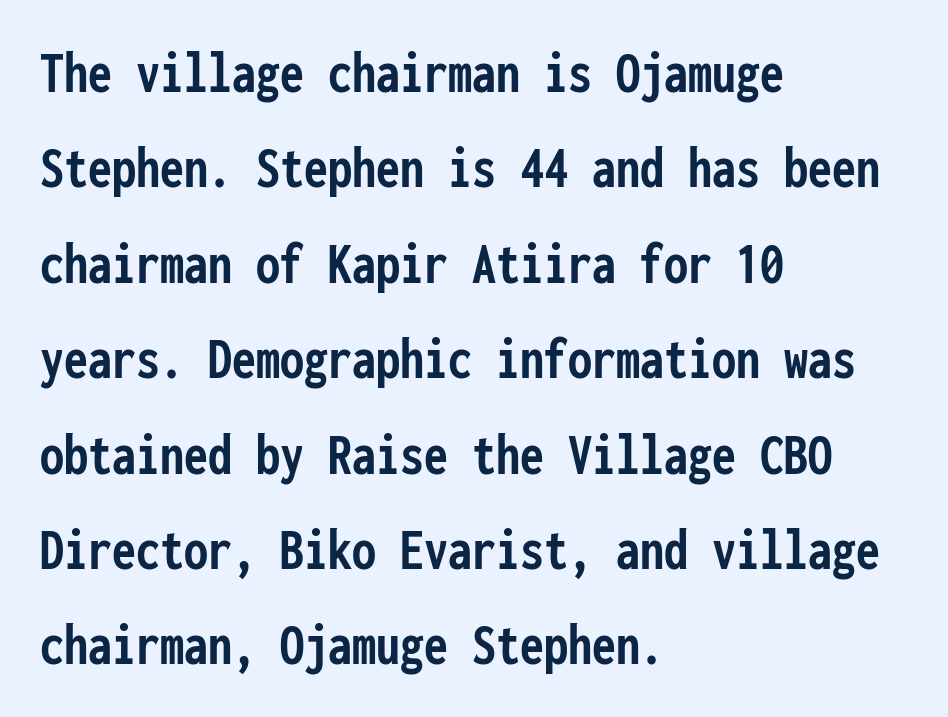
Q: Is the text bold? A: Yes.
Q: Is the text italic (slanted)? A: No, it is upright.
Q: Is the typeface a serif or a sans-serif typeface? A: Sans-serif.
Q: Is the text underlined? A: No.
Q: How is the paragraph aligned? A: Left-aligned.
Q: Is the spacing between letters normal or unusually wide? A: Normal.
Q: Is the spacing between lines tight, normal or loose? A: Normal.
Q: Width (condensed, normal, or wide)? A: Condensed.
Q: Stroke contrast? A: Low.
Q: x-height? A: Medium.
Q: Monospaced? A: Yes.
